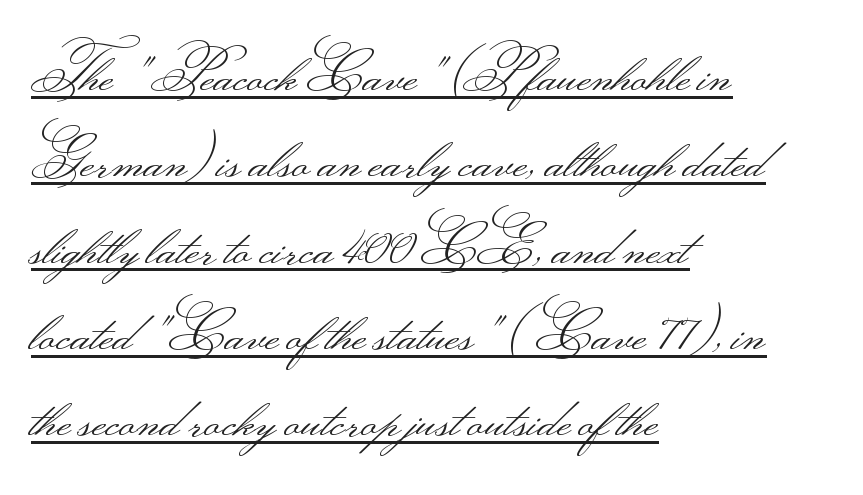
The image shows 55 px light, wide sans-serif type; set left-aligned, normal line spacing (1.57x), normal letter spacing, underlined; medium stroke contrast.
